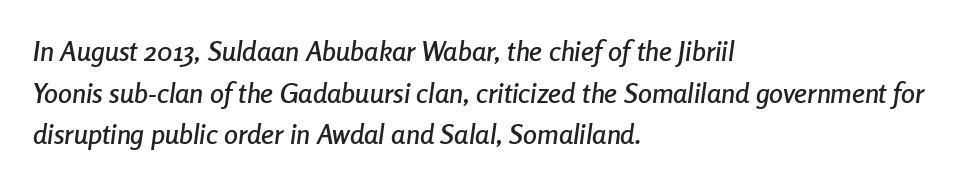
The image shows 28 px condensed type, italic (leaning right); set left-aligned, normal line spacing (1.49x), normal letter spacing, not underlined; low stroke contrast and a medium x-height.
